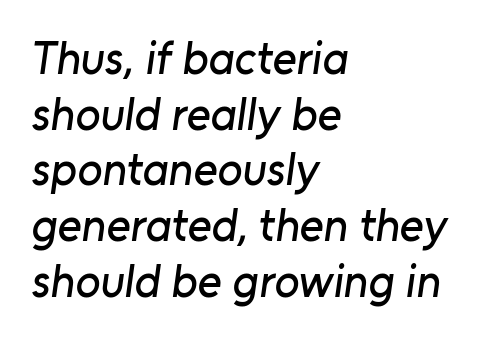
Q: Is the typeface a serif or a sans-serif typeface? A: Sans-serif.
Q: Is the text underlined? A: No.
Q: How is the paragraph aligned? A: Left-aligned.
Q: Is the spacing between letters normal or unusually wide? A: Normal.
Q: Width (condensed, normal, or wide)? A: Normal.
Q: Stroke contrast? A: Low.
Q: x-height? A: Medium.
Q: Monospaced? A: No.
